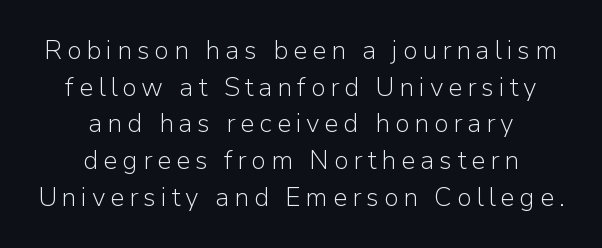
Q: Is the text bold? A: No.
Q: Is the text italic (slanted)? A: No, it is upright.
Q: Is the text underlined? A: No.
Q: How is the paragraph aligned? A: Centered.
Q: Is the spacing between lines tight, normal or loose? A: Normal.
